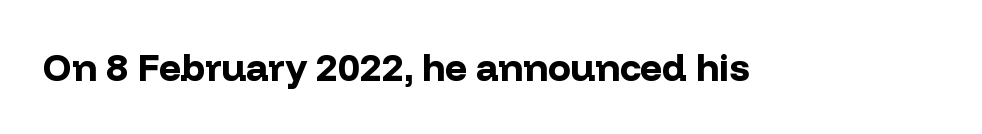
Q: Is the text bold? A: Yes.
Q: Is the text italic (slanted)? A: No, it is upright.
Q: Is the typeface a serif or a sans-serif typeface? A: Sans-serif.
Q: Is the text underlined? A: No.
Q: Is the spacing between letters normal or unusually wide? A: Normal.
Q: Width (condensed, normal, or wide)? A: Normal.
Q: Stroke contrast? A: Low.
Q: x-height? A: Medium.
Q: Monospaced? A: No.
